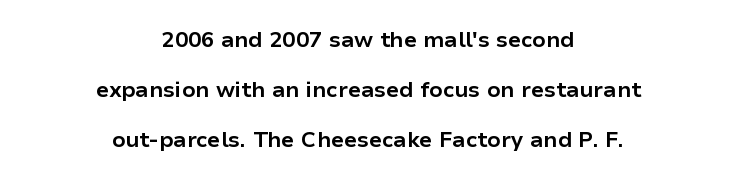
{"italic": "no", "bold": "yes", "underline": "no", "align": "center", "line_spacing": "loose", "line_spacing_ratio": 2.28, "letter_spacing": "normal", "letter_spacing_em": 0.0, "glyph_px": 22}
